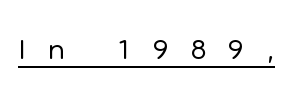
{"serif": "no", "italic": "no", "bold": "no", "weight": "light", "width": "normal", "stroke_contrast": "low", "x_height": "medium", "monospaced": "no", "underline": "yes", "letter_spacing": "wide", "letter_spacing_em": 0.46, "glyph_px": 48}
